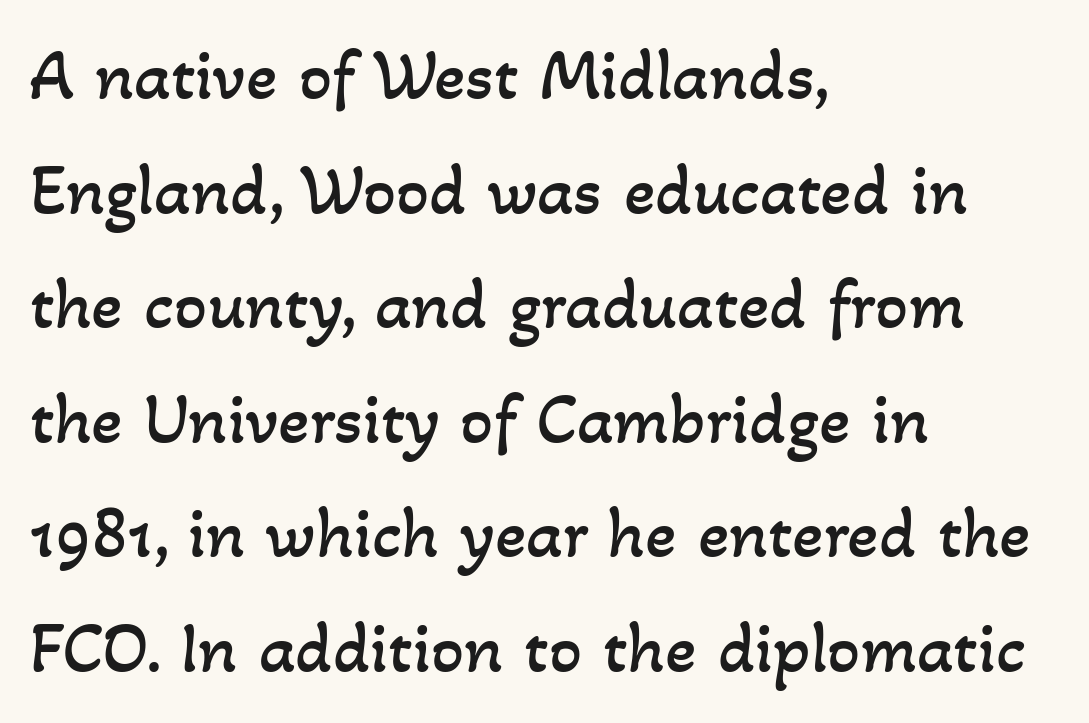
{"bold": "no", "weight": "regular", "width": "normal", "stroke_contrast": "low", "x_height": "small", "monospaced": "no", "underline": "no", "align": "left", "line_spacing": "normal", "line_spacing_ratio": 1.57, "letter_spacing": "normal", "letter_spacing_em": 0.0, "glyph_px": 73}
